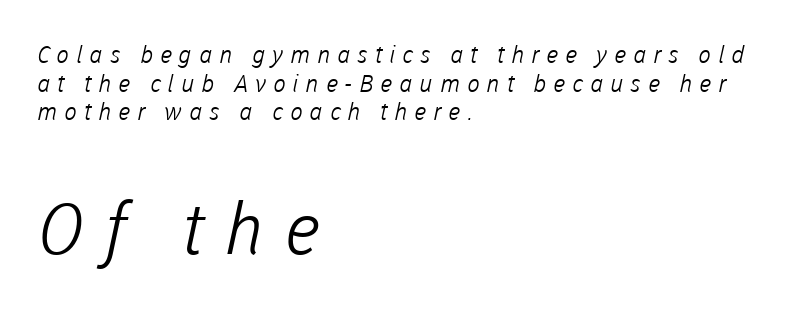
The rendering enlarges the type as you move from the upper chunk to the lower. Character widths vary here, with narrow letters taking less room than wide ones. Letter spacing: wide. Compared with a centered layout, this one pins lines to the left instead. Is this a sans? Yes — the strokes have no serifs. No word sits above an underline.
